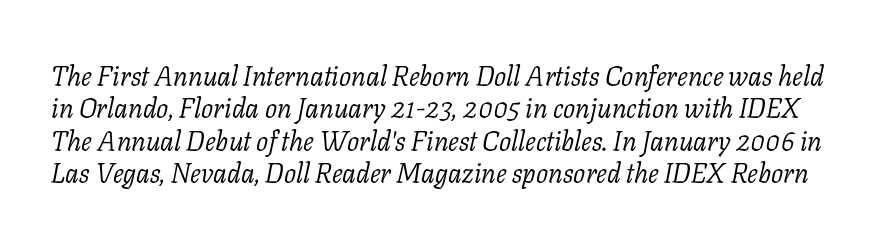
Q: Is the text bold? A: No.
Q: Is the text italic (slanted)? A: Yes, it leans right by about 11 degrees.
Q: Is the text underlined? A: No.
Q: Is the spacing between letters normal or unusually wide? A: Normal.
